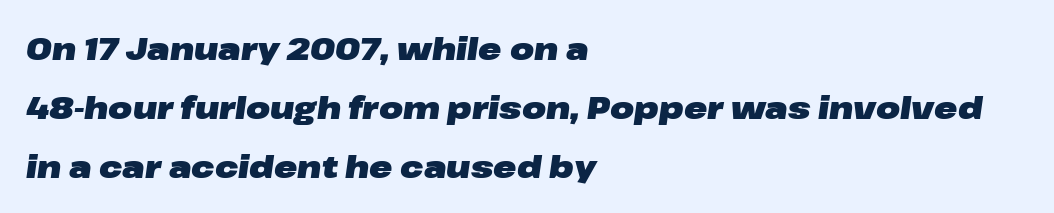
The image shows 31 px heavy, wide type, italic (leaning right); set left-aligned, loose line spacing (1.9x), normal letter spacing, not underlined; low stroke contrast and a medium x-height.
